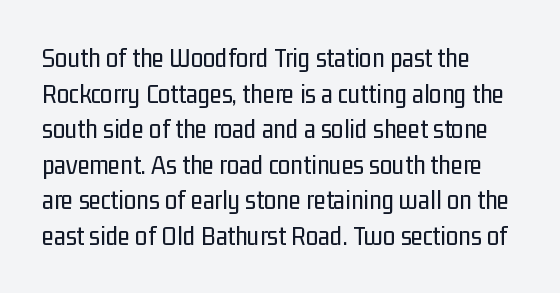
{"serif": "no", "italic": "no", "bold": "no", "weight": "regular", "width": "condensed", "stroke_contrast": "low", "x_height": "medium", "monospaced": "no", "underline": "no", "align": "left", "line_spacing": "normal", "line_spacing_ratio": 1.27, "letter_spacing": "normal", "letter_spacing_em": 0.0, "glyph_px": 28}
